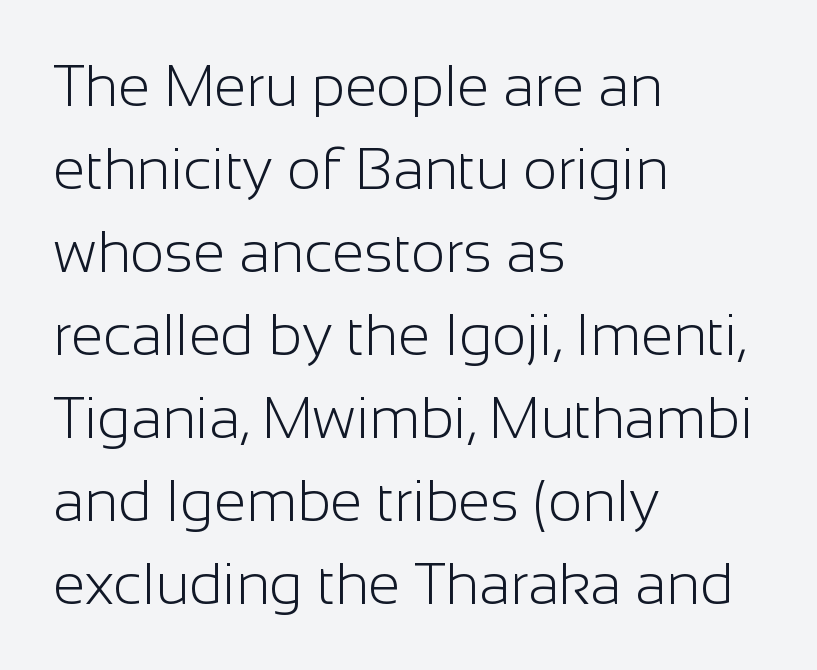
Q: Is the text bold? A: No.
Q: Is the text italic (slanted)? A: No, it is upright.
Q: Is the typeface a serif or a sans-serif typeface? A: Sans-serif.
Q: Is the text underlined? A: No.
Q: How is the paragraph aligned? A: Left-aligned.
Q: Is the spacing between letters normal or unusually wide? A: Normal.
Q: Is the spacing between lines tight, normal or loose? A: Normal.
Q: Width (condensed, normal, or wide)? A: Normal.
Q: Stroke contrast? A: Low.
Q: x-height? A: Medium.
Q: Monospaced? A: No.
